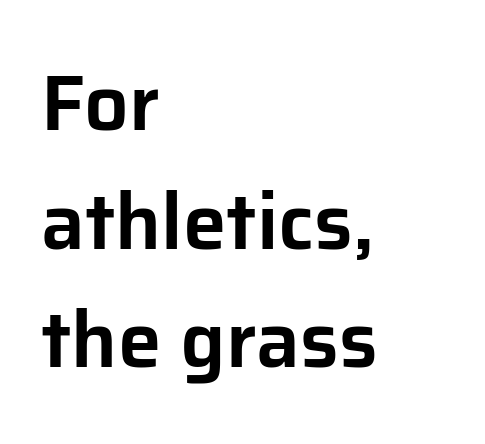
Q: Is the text italic (slanted)? A: No, it is upright.
Q: Is the typeface a serif or a sans-serif typeface? A: Sans-serif.
Q: Is the text underlined? A: No.
Q: How is the paragraph aligned? A: Left-aligned.
Q: Is the spacing between letters normal or unusually wide? A: Normal.
Q: Is the spacing between lines tight, normal or loose? A: Normal.
Q: Width (condensed, normal, or wide)? A: Normal.
Q: Stroke contrast? A: Low.
Q: x-height? A: Medium.
Q: Monospaced? A: No.
